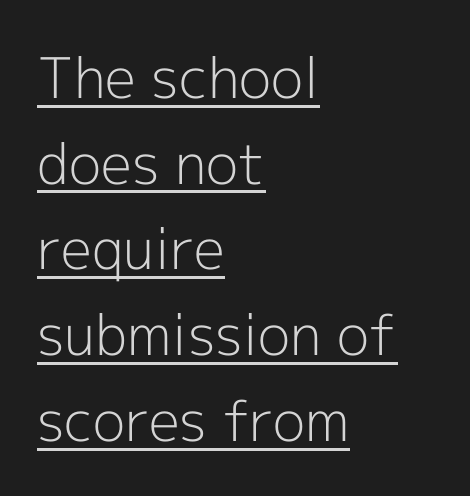
Q: Is the text bold? A: No.
Q: Is the text italic (slanted)? A: No, it is upright.
Q: Is the typeface a serif or a sans-serif typeface? A: Sans-serif.
Q: Is the text underlined? A: Yes.
Q: How is the paragraph aligned? A: Left-aligned.
Q: Is the spacing between letters normal or unusually wide? A: Normal.
Q: Is the spacing between lines tight, normal or loose? A: Normal.
Q: Width (condensed, normal, or wide)? A: Normal.
Q: x-height? A: Medium.
Q: Monospaced? A: No.
